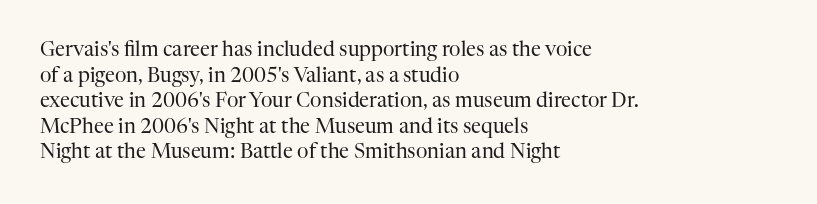
The image shows 20 px text type, upright; set left-aligned, normal line spacing (1.28x), normal letter spacing, not underlined.
